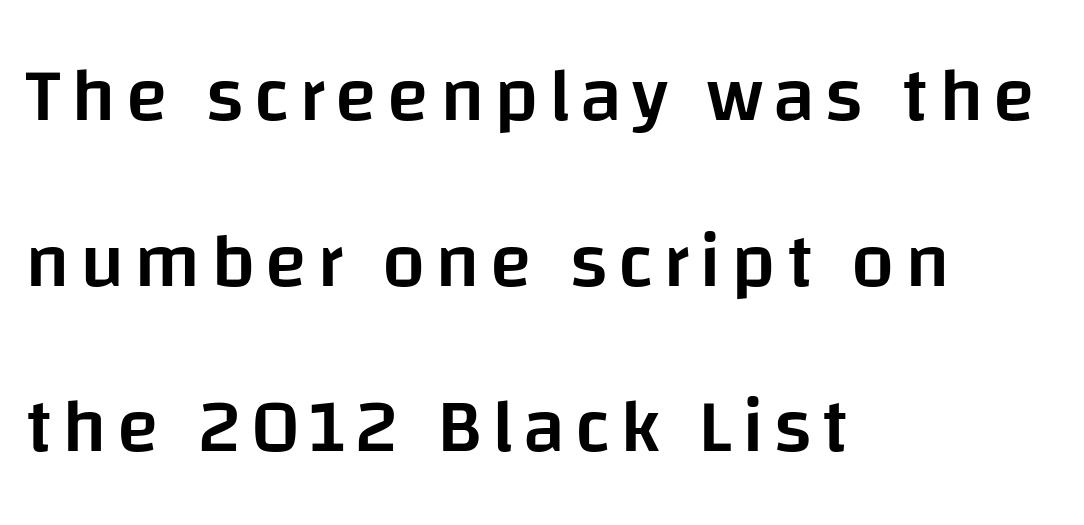
Q: Is the text bold? A: Semi-bold.
Q: Is the text italic (slanted)? A: No, it is upright.
Q: Is the typeface a serif or a sans-serif typeface? A: Sans-serif.
Q: Is the text underlined? A: No.
Q: How is the paragraph aligned? A: Left-aligned.
Q: Is the spacing between lines tight, normal or loose? A: Loose.
Q: Width (condensed, normal, or wide)? A: Normal.
Q: Stroke contrast? A: Low.
Q: x-height? A: Large.
Q: Monospaced? A: No.
